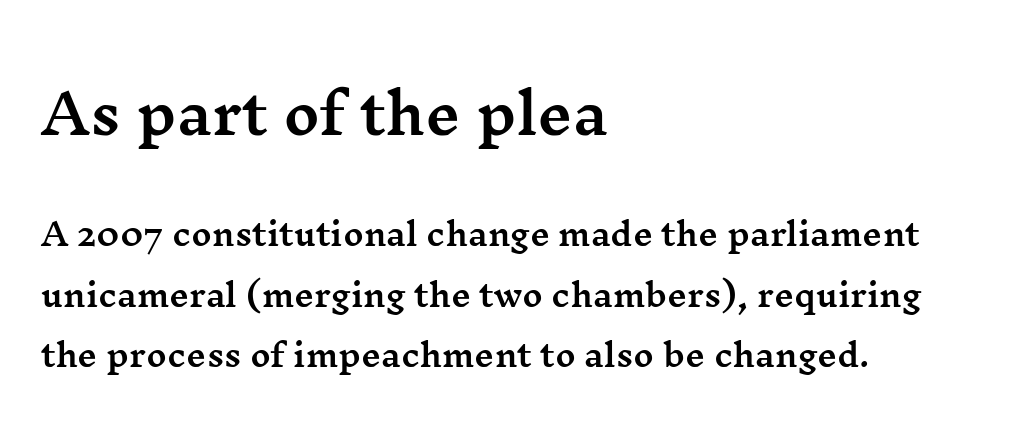
The image shows 55 px wide serif type, upright; set left-aligned, loose line spacing (1.96x), normal letter spacing, not underlined; the first (top) block is 1.77x larger; medium stroke contrast and a medium x-height.
